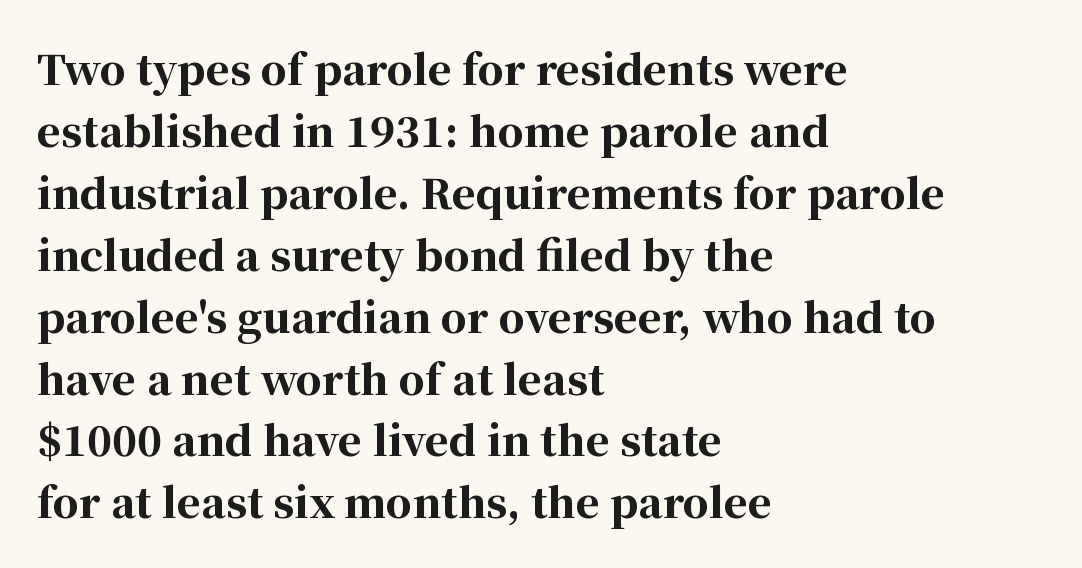
Q: Is the text bold? A: Yes.
Q: Is the text italic (slanted)? A: No, it is upright.
Q: Is the typeface a serif or a sans-serif typeface? A: Serif.
Q: Is the text underlined? A: No.
Q: How is the paragraph aligned? A: Left-aligned.
Q: Is the spacing between letters normal or unusually wide? A: Normal.
Q: Is the spacing between lines tight, normal or loose? A: Normal.
Q: Width (condensed, normal, or wide)? A: Normal.
Q: Stroke contrast? A: High.
Q: x-height? A: Medium.
Q: Monospaced? A: No.
